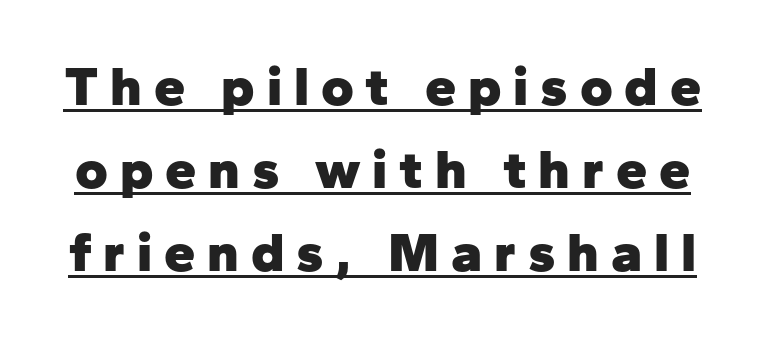
This is underlined copy, the kind a proofreader might mark for attention. Caption: bold face, heavy strokes. In terms of leading, this rendering sits right in the middle. The passage shown is typed in a proportional face where columns would drift. Ordinary non-slanted type is in use. Nope, no serifs anywhere on these letters.
